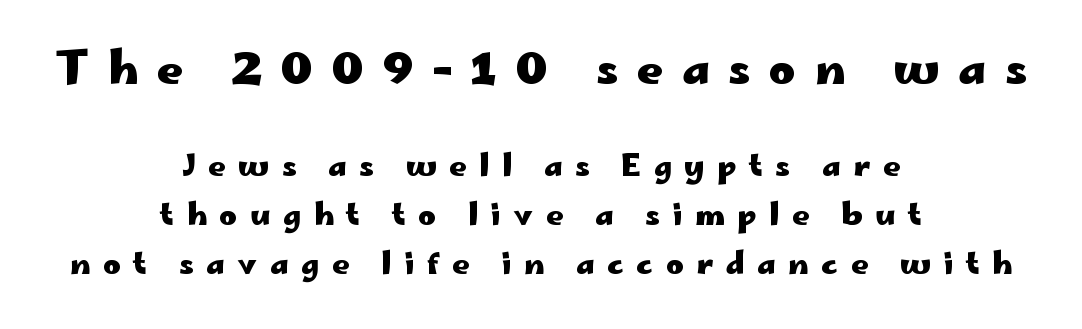
{"serif": "no", "italic": "no", "bold": "yes", "weight": "heavy", "width": "wide", "stroke_contrast": "low", "x_height": "small", "monospaced": "no", "underline": "no", "align": "center", "line_spacing": "normal", "line_spacing_ratio": 1.63, "letter_spacing": "wide", "letter_spacing_em": 0.42, "larger_block": "first", "size_ratio": 1.5, "glyph_px": 45}
